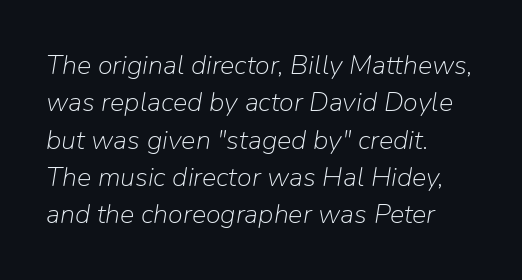
{"italic": "yes", "lean": "right", "slant_degrees": 9, "bold": "no", "underline": "no", "align": "left", "line_spacing": "normal", "line_spacing_ratio": 1.38, "letter_spacing": "normal", "letter_spacing_em": 0.0, "glyph_px": 27}
